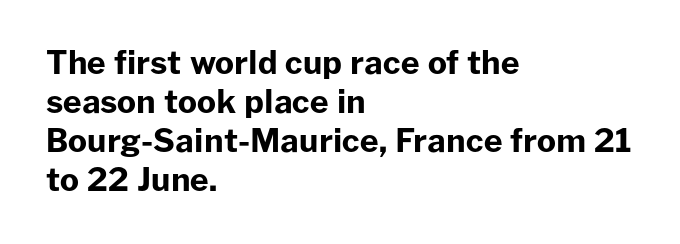
The image shows 32 px bold sans-serif type, upright; set left-aligned, line spacing 1.22x, normal letter spacing, not underlined; low stroke contrast and a medium x-height.
